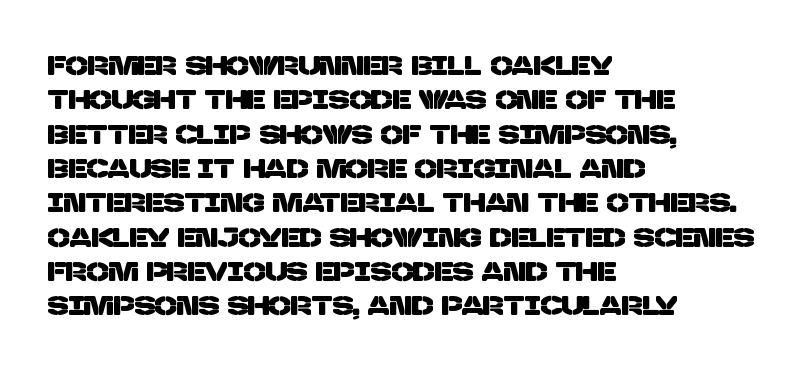
{"underline": "no", "align": "left", "line_spacing": "normal", "line_spacing_ratio": 1.32, "letter_spacing": "normal", "letter_spacing_em": 0.0, "glyph_px": 26}
